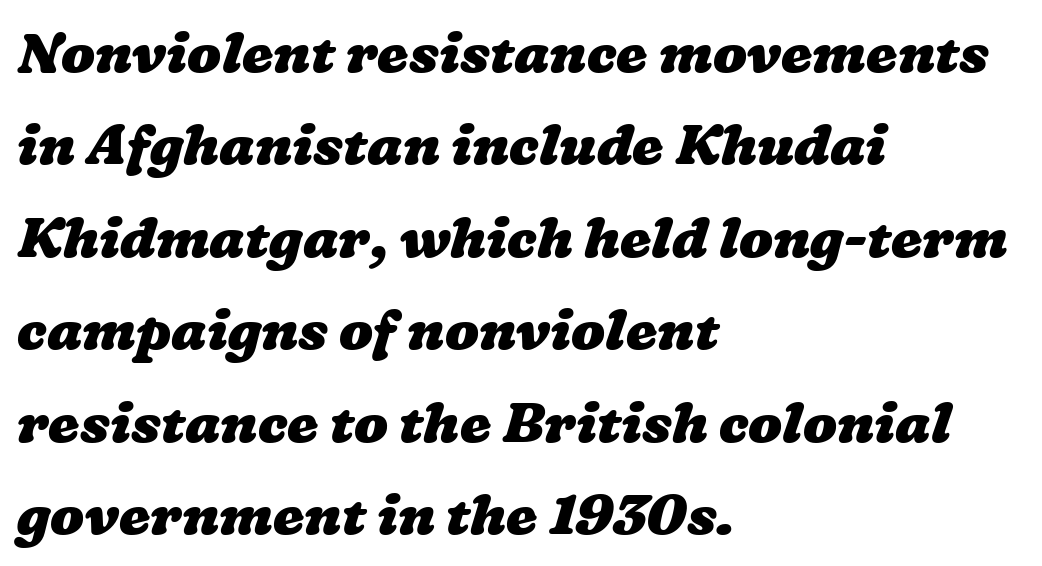
Q: Is the text bold? A: Yes.
Q: Is the text underlined? A: No.
Q: How is the paragraph aligned? A: Left-aligned.
Q: Is the spacing between letters normal or unusually wide? A: Normal.
Q: Is the spacing between lines tight, normal or loose? A: Normal.
Q: Width (condensed, normal, or wide)? A: Wide.
Q: Stroke contrast? A: Low.
Q: x-height? A: Medium.
Q: Monospaced? A: No.
